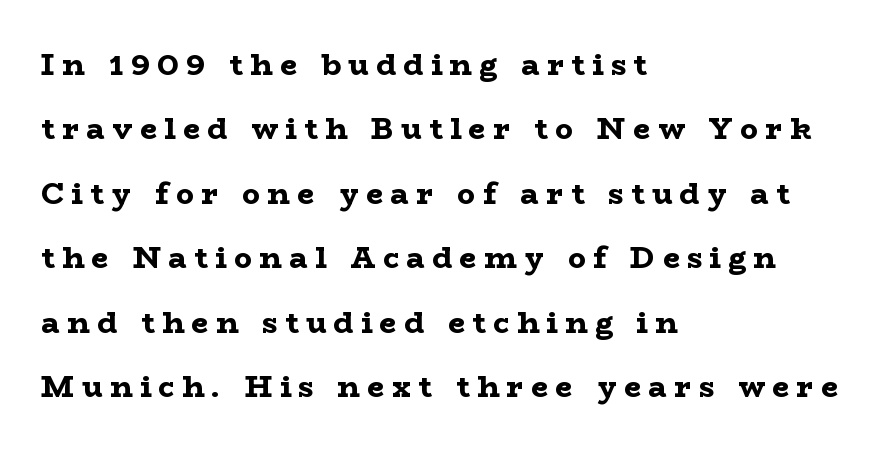
The image shows 30 px bold, wide serif type, upright; set left-aligned, loose line spacing (2.15x), unusually wide letter spacing (+0.25 em), not underlined; low stroke contrast and a medium x-height.
